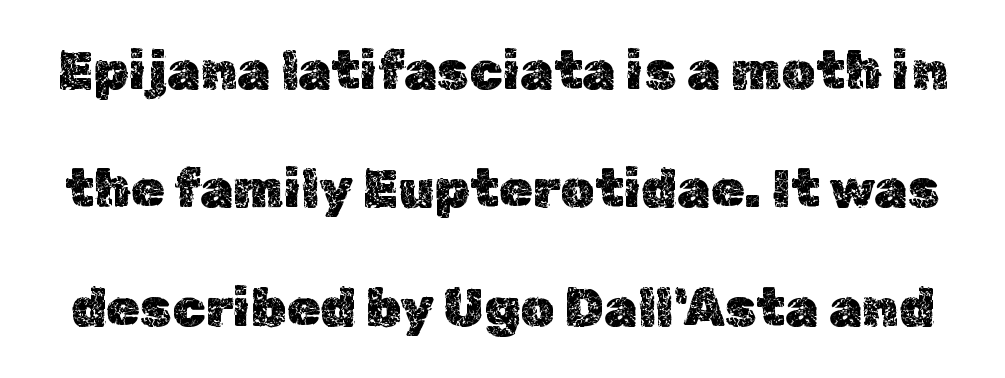
Q: Is the text italic (slanted)? A: No, it is upright.
Q: Is the text underlined? A: No.
Q: Is the spacing between letters normal or unusually wide? A: Normal.
Q: Is the spacing between lines tight, normal or loose? A: Loose.
Q: Width (condensed, normal, or wide)? A: Normal.
Q: x-height? A: Medium.
Q: Monospaced? A: No.
